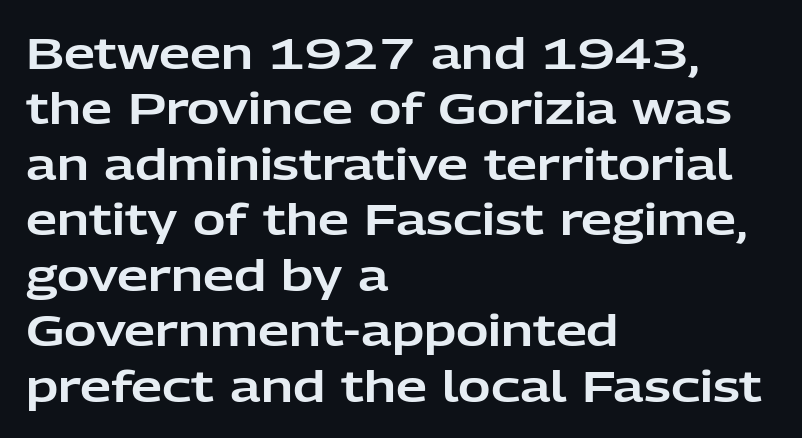
{"serif": "no", "italic": "no", "width": "normal", "stroke_contrast": "low", "x_height": "medium", "monospaced": "no", "underline": "no", "align": "left", "line_spacing": "normal", "line_spacing_ratio": 1.26, "letter_spacing": "normal", "letter_spacing_em": 0.0, "glyph_px": 44}
